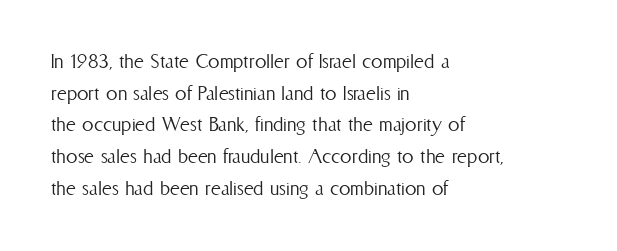
The image shows 23 px text type, upright; set left-aligned, normal line spacing (1.38x), normal letter spacing, not underlined.
